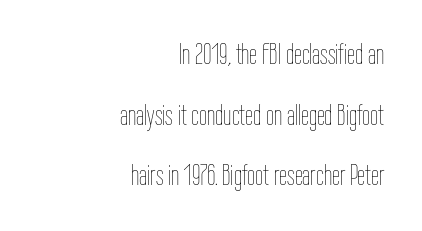
Unbolded letterforms with no extra heft. Does the leading feel generous? Absolutely, it's lavish. The gap between lines stays unmarked. These lines were composed using upright roman letters.
